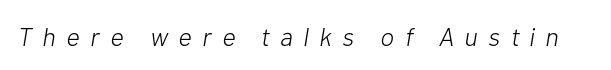
{"italic": "yes", "lean": "right", "slant_degrees": 10, "bold": "no", "underline": "no", "letter_spacing": "wide", "letter_spacing_em": 0.41, "glyph_px": 26}
